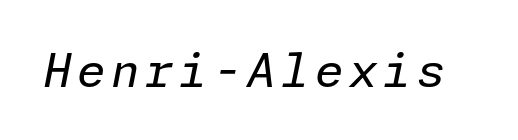
Q: Is the text bold? A: No.
Q: Is the text italic (slanted)? A: Yes, it leans right by about 11 degrees.
Q: Is the text underlined? A: No.
Q: Width (condensed, normal, or wide)? A: Normal.
Q: Stroke contrast? A: Low.
Q: x-height? A: Medium.
